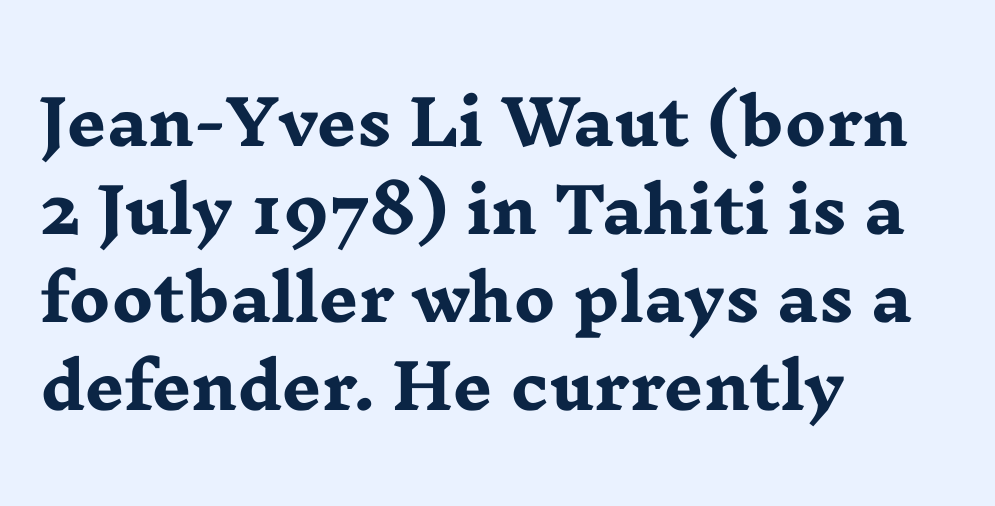
The image shows 62 px heavy, wide serif type, upright; set left-aligned, normal line spacing (1.42x), normal letter spacing, not underlined; low stroke contrast and a medium x-height.
